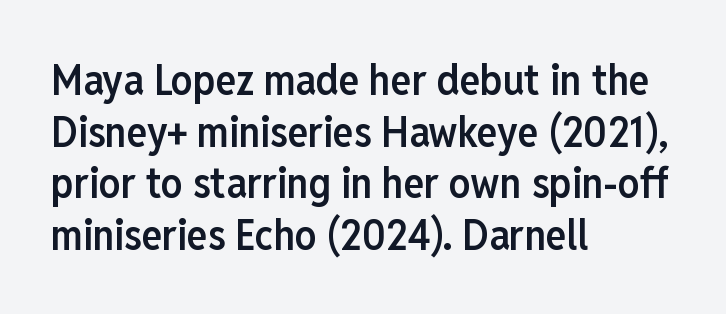
The image shows 43 px semibold, condensed sans-serif type, upright; set left-aligned, line spacing 1.2x, normal letter spacing, not underlined; low stroke contrast and a medium x-height.
